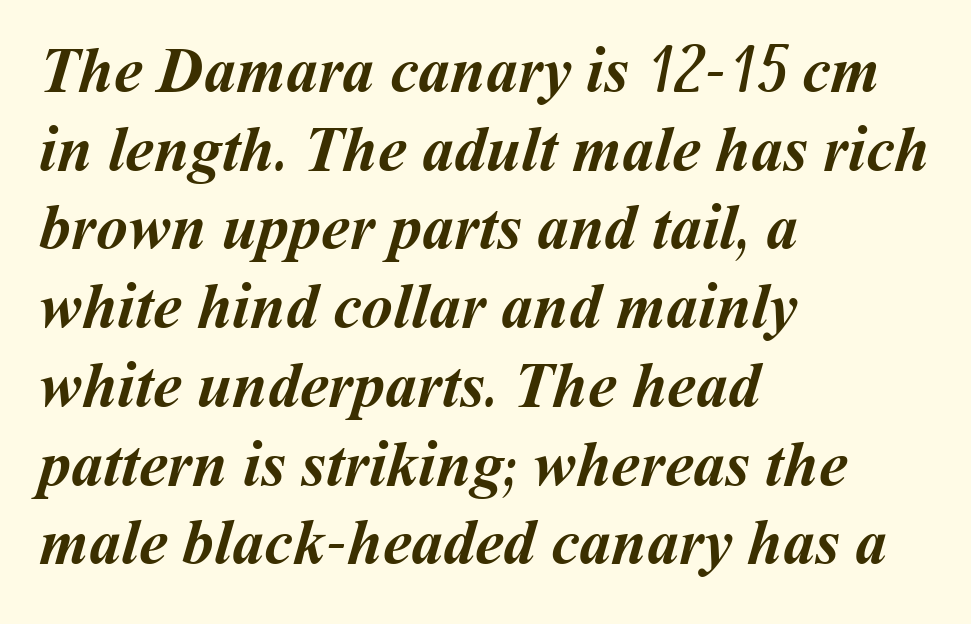
{"bold": "yes", "weight": "semibold", "width": "normal", "stroke_contrast": "medium", "x_height": "medium", "monospaced": "no", "underline": "no", "align": "left", "line_spacing_ratio": 1.23, "letter_spacing": "normal", "letter_spacing_em": 0.0, "glyph_px": 64}
